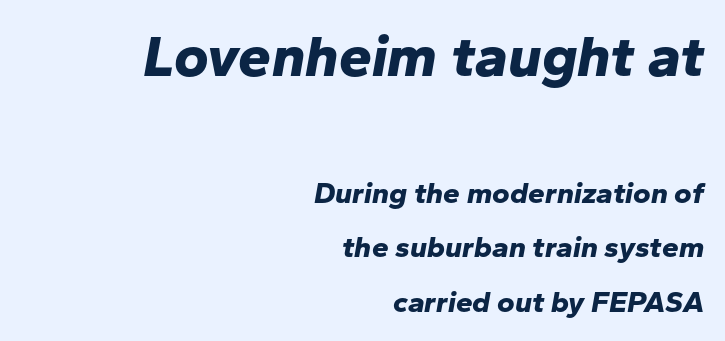
The image shows 59 px bold type, italic (leaning right); set right-aligned, line spacing 1.81x, normal letter spacing, not underlined; the first (top) block is 1.97x larger; low stroke contrast and a medium x-height.
